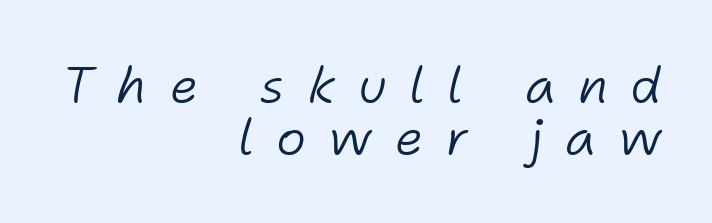
{"italic": "yes", "lean": "right", "slant_degrees": 11, "bold": "no", "weight": "light", "width": "normal", "stroke_contrast": "low", "x_height": "medium", "monospaced": "no", "underline": "no", "align": "right", "line_spacing": "tight", "line_spacing_ratio": 1.02, "letter_spacing": "wide", "letter_spacing_em": 0.44, "glyph_px": 51}
